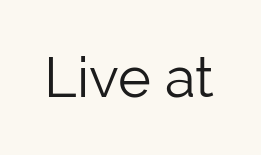
{"serif": "no", "italic": "no", "bold": "no", "weight": "light", "width": "normal", "stroke_contrast": "low", "x_height": "medium", "monospaced": "no", "underline": "no", "letter_spacing": "normal", "letter_spacing_em": 0.0, "glyph_px": 56}
